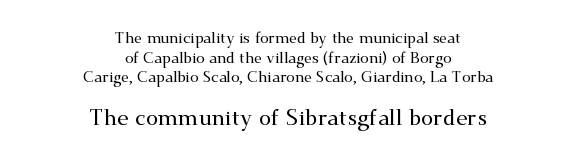
Q: Is the text italic (slanted)? A: No, it is upright.
Q: Is the text underlined? A: No.
Q: How is the paragraph aligned? A: Centered.
Q: Is the spacing between letters normal or unusually wide? A: Normal.
Q: Is the spacing between lines tight, normal or loose? A: Normal.
Q: Which block of text is set in a larger size, the first (top) or the second (bottom)? A: The second (bottom) one.
